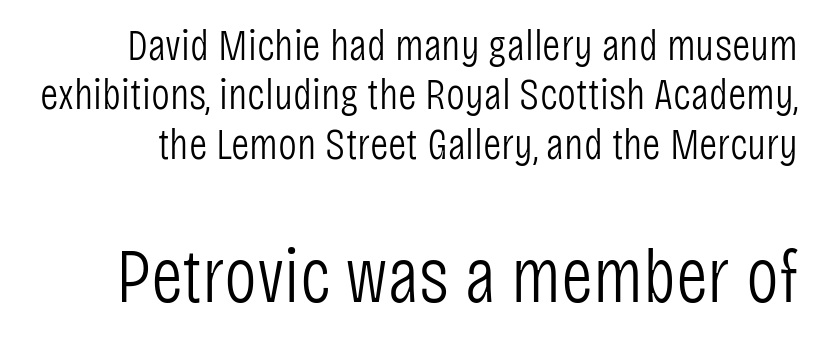
Q: Is the text bold? A: No.
Q: Is the text italic (slanted)? A: No, it is upright.
Q: Is the typeface a serif or a sans-serif typeface? A: Sans-serif.
Q: Is the text underlined? A: No.
Q: Is the spacing between letters normal or unusually wide? A: Normal.
Q: Is the spacing between lines tight, normal or loose? A: Tight.
Q: Which block of text is set in a larger size, the first (top) or the second (bottom)? A: The second (bottom) one.
Q: Width (condensed, normal, or wide)? A: Condensed.
Q: Stroke contrast? A: Low.
Q: x-height? A: Large.
Q: Monospaced? A: No.
